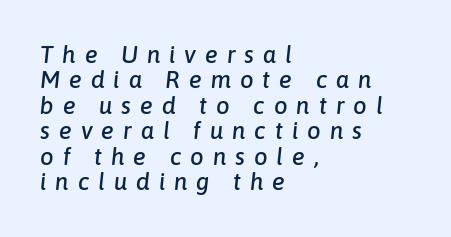
Caption: multi-line text, flush left, ragged right. Inter-character spacing is expanded well beyond the font's built-in metrics. No word sits above an underline. If you drew a line through each stem, it would be angled. Leading: reduced.
